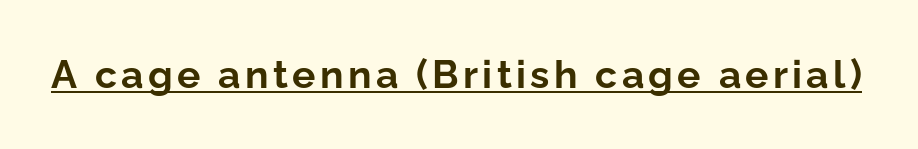
{"serif": "no", "italic": "no", "bold": "yes", "weight": "bold", "width": "normal", "stroke_contrast": "low", "x_height": "medium", "monospaced": "no", "underline": "yes", "glyph_px": 39}
